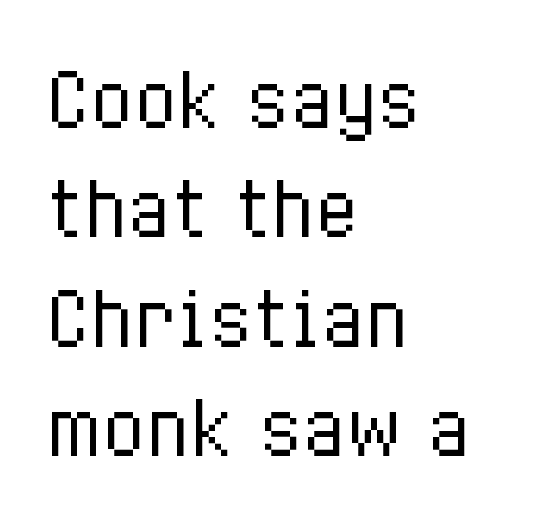
The strokes carry an ordinary text weight at most. The rows are spaced the way most documents space them. Underline: absent. This sample uses plain, unmodified letter spacing.
